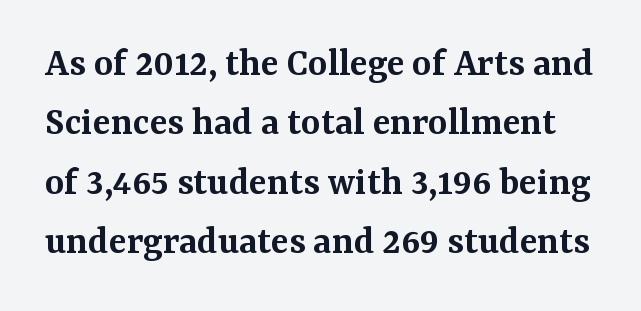
Classification — serif. The block of text has a typical density, with ordinary space between rows. Vertical strokes here are truly vertical. The horizontal fit of the characters is conventional and even. The glyphs have the mass of a demibold cut, below bold.
